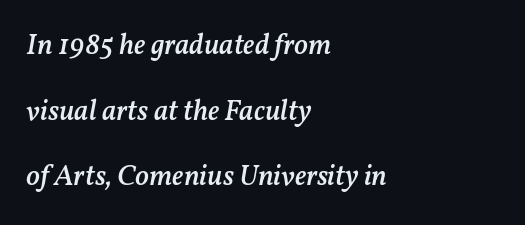
The image shows 29 px semibold type, italic (leaning right); set left-aligned, loose line spacing (2.26x), normal letter spacing, not underlined; medium stroke contrast and a medium x-height.
